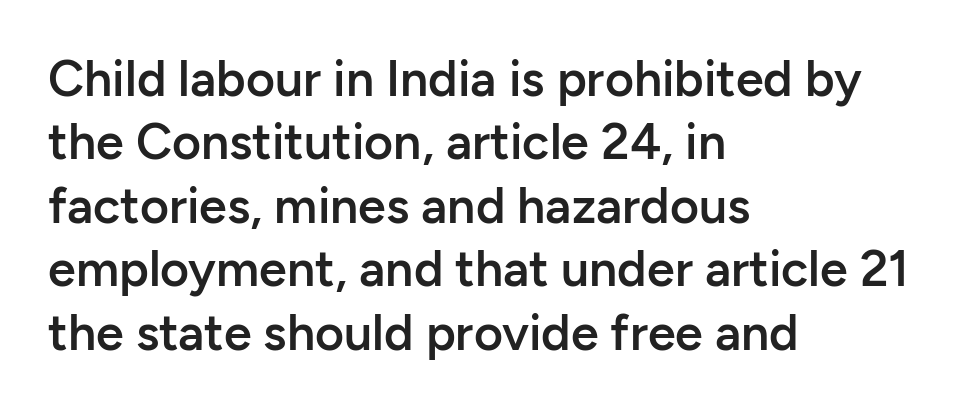
The face used here is rendered with its standard letterfit. A student would call this left alignment; a typographer would say flush left, rag right. This is the regular roman posture of the typeface. The words here are not underlined.
